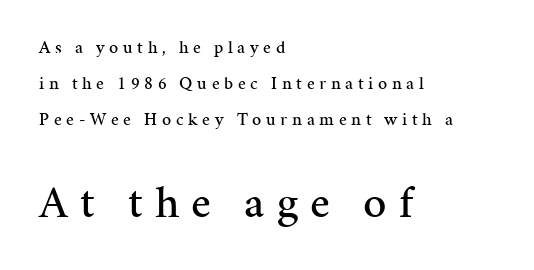
Q: Is the text italic (slanted)? A: No, it is upright.
Q: Is the typeface a serif or a sans-serif typeface? A: Serif.
Q: Is the text underlined? A: No.
Q: How is the paragraph aligned? A: Left-aligned.
Q: Is the spacing between letters normal or unusually wide? A: Unusually wide.
Q: Is the spacing between lines tight, normal or loose? A: Loose.
Q: Which block of text is set in a larger size, the first (top) or the second (bottom)? A: The second (bottom) one.
Q: Width (condensed, normal, or wide)? A: Normal.
Q: Stroke contrast? A: Medium.
Q: x-height? A: Medium.
Q: Monospaced? A: No.
